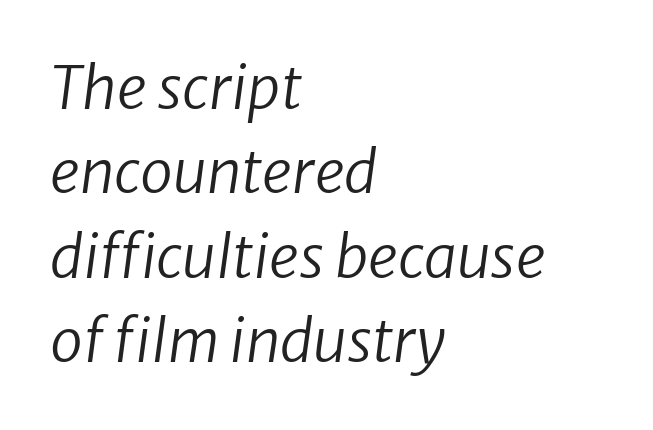
{"italic": "yes", "lean": "right", "slant_degrees": 8, "bold": "no", "weight": "regular", "width": "normal", "stroke_contrast": "low", "x_height": "medium", "monospaced": "no", "underline": "no", "align": "left", "line_spacing": "normal", "line_spacing_ratio": 1.43, "letter_spacing": "normal", "letter_spacing_em": 0.0, "glyph_px": 59}
